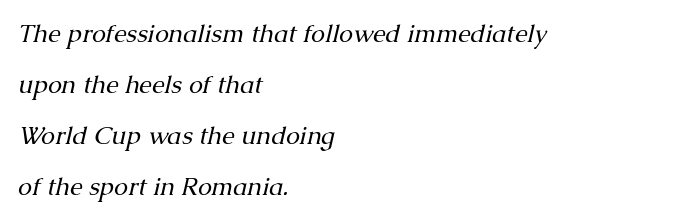
{"italic": "yes", "lean": "right", "slant_degrees": 13, "bold": "no", "underline": "no", "align": "left", "line_spacing": "loose", "line_spacing_ratio": 2.04, "letter_spacing": "normal", "letter_spacing_em": 0.0, "glyph_px": 25}
